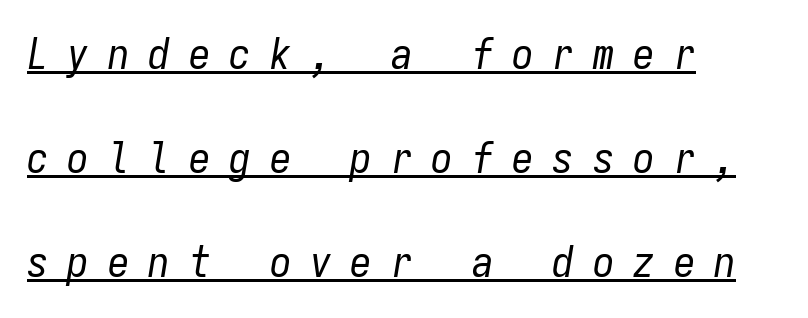
The image shows 43 px regular-weight, condensed type, italic (leaning right), monospaced; set left-aligned, loose line spacing (2.42x), unusually wide letter spacing (+0.44 em), underlined; low stroke contrast and a medium x-height.
